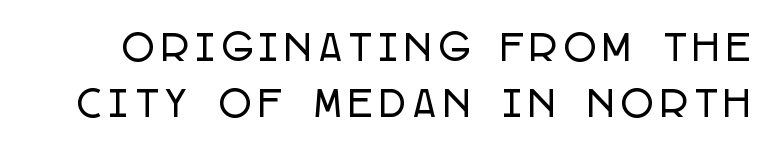
The passage shown is typeset with a sans-serif family. Here the glyphs are tracked loosely, breaking word shapes into spaced letters. Character widths vary here, with narrow letters taking less room than wide ones. The block of text has a typical density, with ordinary space between rows. Rule under the text: the space is simply empty.
